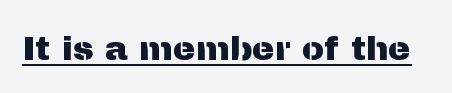
Notice how the stems are strictly vertical — no italics here. The specimen includes a rule beneath the text block's lines. Inter-character spacing is left at the font's built-in metrics. Type style note: lacks serifs.
